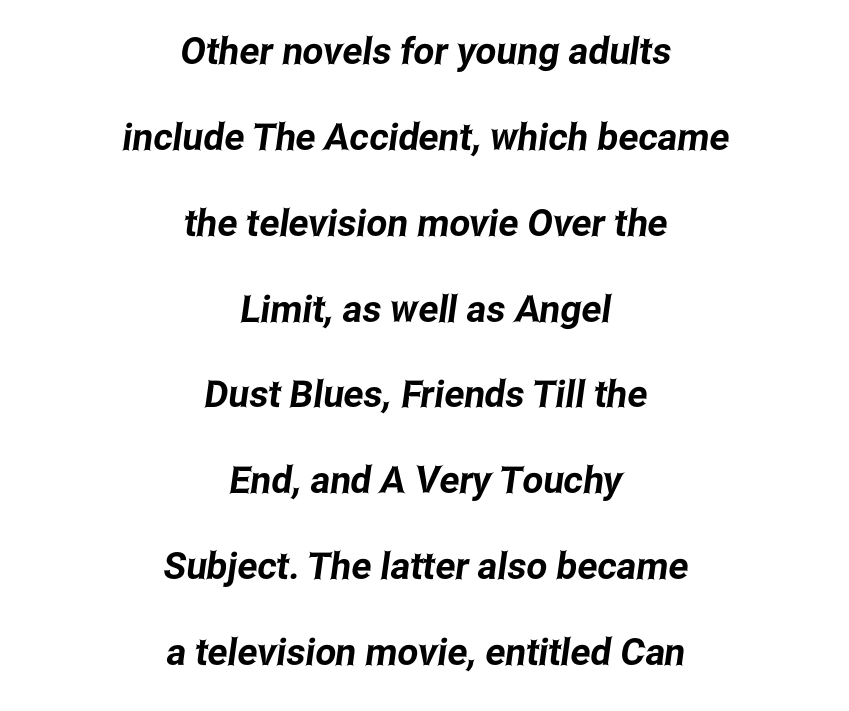
{"serif": "no", "width": "condensed", "stroke_contrast": "low", "x_height": "medium", "monospaced": "no", "underline": "no", "align": "center", "line_spacing": "loose", "line_spacing_ratio": 2.32, "letter_spacing": "normal", "letter_spacing_em": 0.0, "glyph_px": 37}
